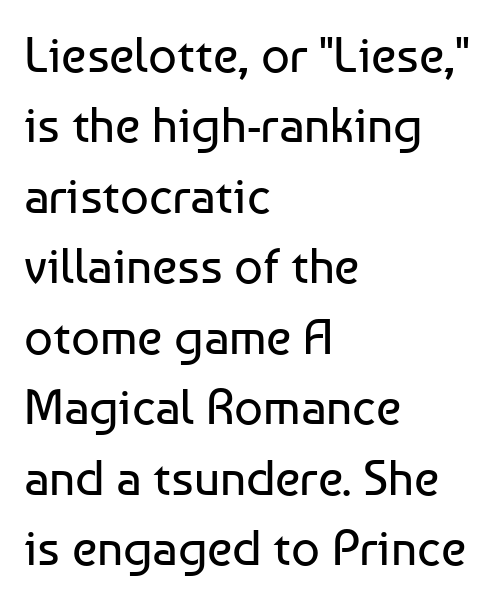
Q: Is the text bold? A: No.
Q: Is the text italic (slanted)? A: No, it is upright.
Q: Is the typeface a serif or a sans-serif typeface? A: Sans-serif.
Q: Is the text underlined? A: No.
Q: How is the paragraph aligned? A: Left-aligned.
Q: Is the spacing between letters normal or unusually wide? A: Normal.
Q: Is the spacing between lines tight, normal or loose? A: Normal.
Q: Width (condensed, normal, or wide)? A: Normal.
Q: Stroke contrast? A: Low.
Q: x-height? A: Medium.
Q: Monospaced? A: No.
